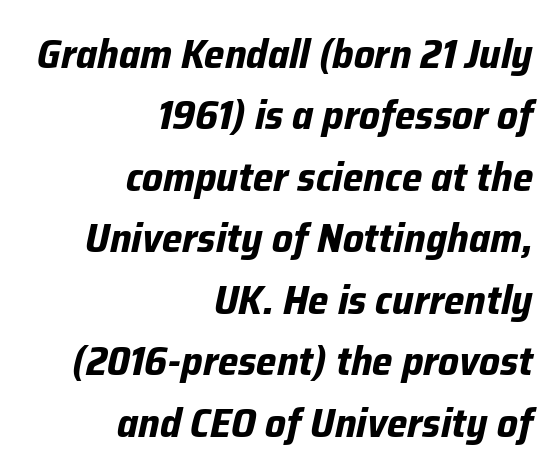
The image shows 41 px bold type, italic (leaning right); set right-aligned, normal line spacing (1.5x), normal letter spacing, not underlined; low stroke contrast and a medium x-height.
